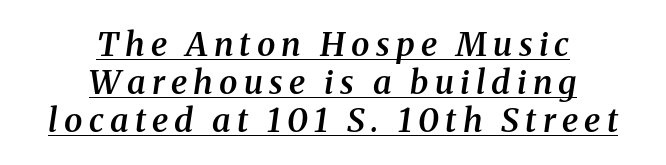
{"serif": "yes", "italic": "yes", "lean": "right", "slant_degrees": 8, "bold": "semi", "weight": "semibold", "width": "normal", "stroke_contrast": "medium", "x_height": "medium", "monospaced": "no", "underline": "yes", "align": "center", "line_spacing": "tight", "line_spacing_ratio": 1.15, "glyph_px": 33}
